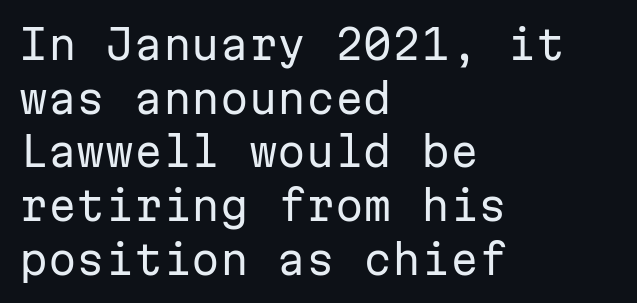
The image shows 41 px regular-weight sans-serif type, upright, monospaced; set left-aligned, normal line spacing (1.31x), normal letter spacing, not underlined; low stroke contrast and a medium x-height.
